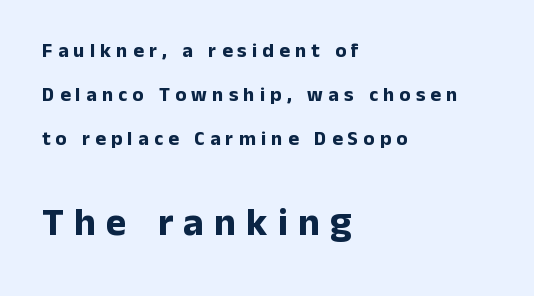
Q: Is the text bold? A: Yes.
Q: Is the text italic (slanted)? A: No, it is upright.
Q: Is the typeface a serif or a sans-serif typeface? A: Sans-serif.
Q: Is the text underlined? A: No.
Q: How is the paragraph aligned? A: Left-aligned.
Q: Is the spacing between letters normal or unusually wide? A: Unusually wide.
Q: Is the spacing between lines tight, normal or loose? A: Loose.
Q: Which block of text is set in a larger size, the first (top) or the second (bottom)? A: The second (bottom) one.
Q: Width (condensed, normal, or wide)? A: Normal.
Q: Stroke contrast? A: Low.
Q: x-height? A: Medium.
Q: Monospaced? A: No.
